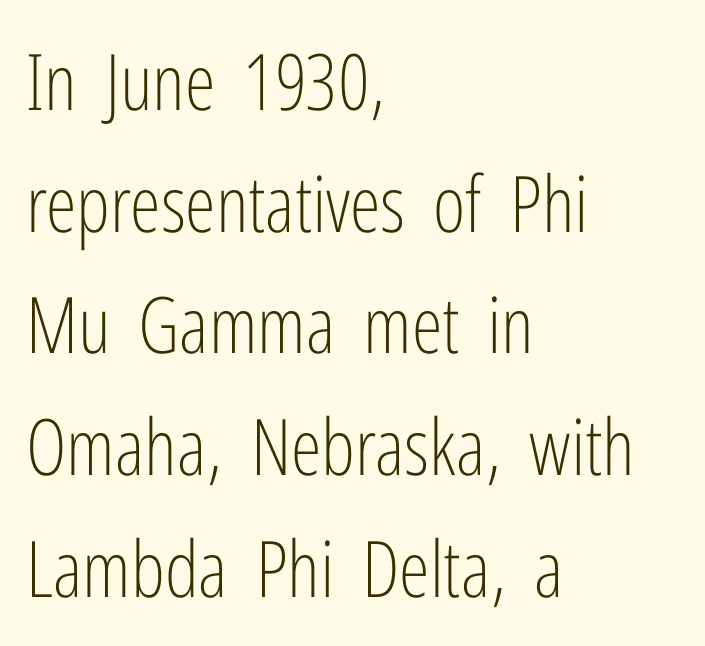
Bare-footed words on every line. Each word holds together tightly as a unit, with standard inter-letter gaps. This is roman type, the default non-slanted kind. Proportional: the letters do not fall into vertical columns. One glance says typical: line gaps are just what's usual. No feet cap the strokes, marking this as sans-serif type.
